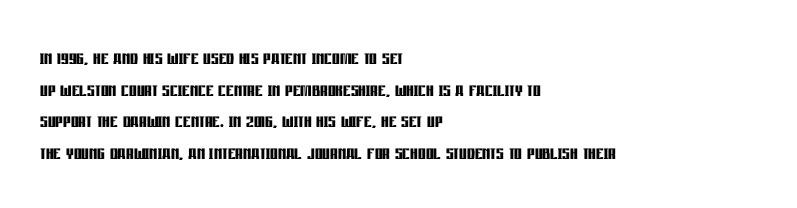
Honestly, the letter spacing is just normal — you wouldn't notice it. One glance says typical: line gaps are just what's usual. These lines stack with their left ends in a neat column. The type sits square on the baseline with zero lean. Descender tails drop into unmarked territory. How heavy is the stroke? Heavy — this is a bold.
